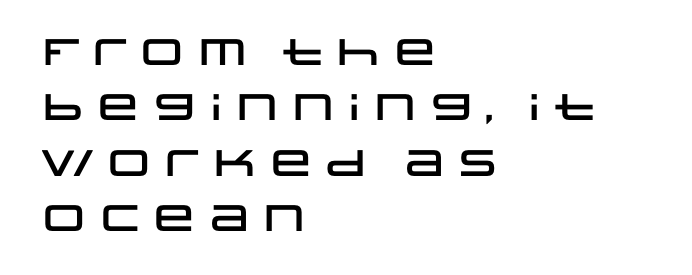
The image shows 37 px wide sans-serif type, upright; set left-aligned, normal line spacing (1.5x), normal letter spacing, not underlined; low stroke contrast and a large x-height.
